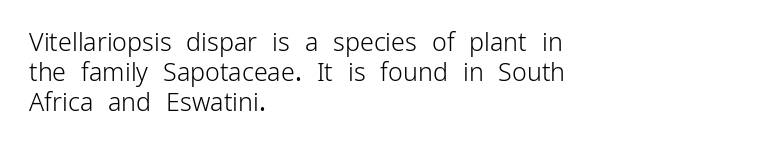
Q: Is the text bold? A: No.
Q: Is the text italic (slanted)? A: No, it is upright.
Q: Is the text underlined? A: No.
Q: How is the paragraph aligned? A: Left-aligned.
Q: Is the spacing between letters normal or unusually wide? A: Normal.
